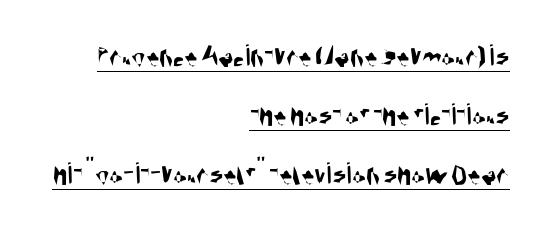
{"serif": "no", "width": "condensed", "stroke_contrast": "medium", "x_height": "large", "monospaced": "no", "underline": "yes", "align": "right", "line_spacing_ratio": 1.84, "letter_spacing": "normal", "letter_spacing_em": 0.0, "glyph_px": 32}
